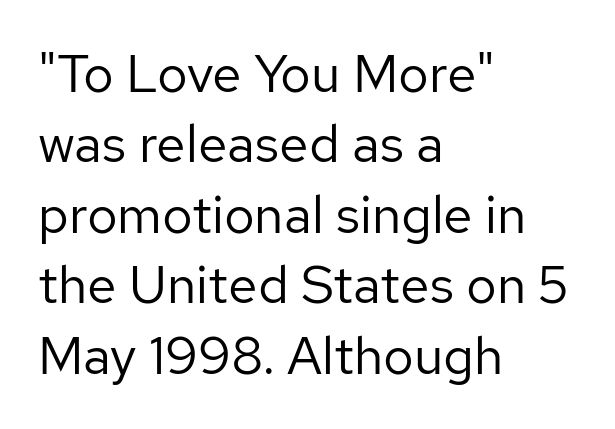
Q: Is the text bold? A: No.
Q: Is the text italic (slanted)? A: No, it is upright.
Q: Is the typeface a serif or a sans-serif typeface? A: Sans-serif.
Q: Is the text underlined? A: No.
Q: How is the paragraph aligned? A: Left-aligned.
Q: Is the spacing between letters normal or unusually wide? A: Normal.
Q: Is the spacing between lines tight, normal or loose? A: Normal.
Q: Width (condensed, normal, or wide)? A: Normal.
Q: Stroke contrast? A: Low.
Q: x-height? A: Medium.
Q: Monospaced? A: No.
